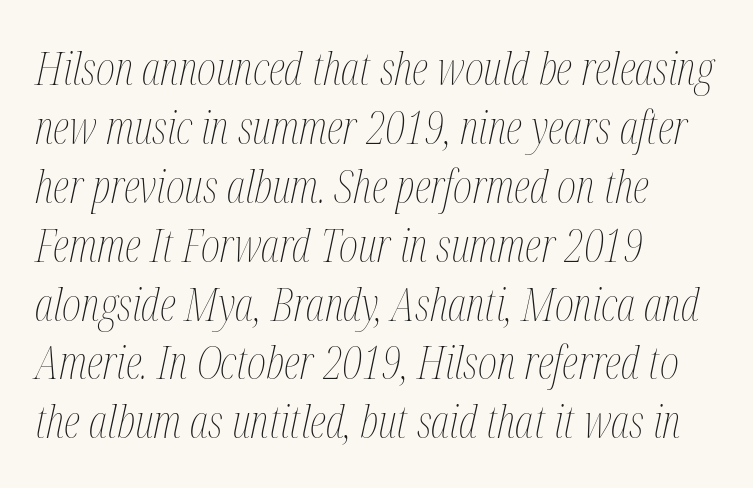
The image shows 46 px thin, condensed type, italic (leaning right); set left-aligned, normal line spacing (1.28x), normal letter spacing, not underlined; medium stroke contrast and a medium x-height.
